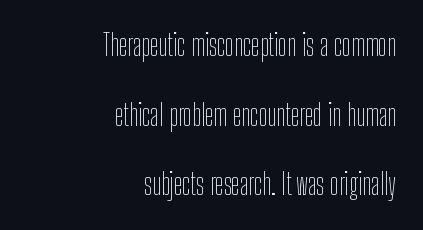
Upright lettering throughout. This sample uses a sans-serif face. Does the leading feel generous? Absolutely, it's lavish. No letter is thick-stroked: the sample isn't bold. The text block is weighted toward the right margin, trailing off unevenly leftward. Beneath every word, the page is bare.
